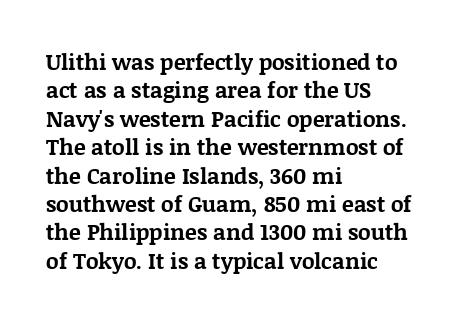
The image shows 22 px bold type, upright; set left-aligned, normal line spacing (1.29x), normal letter spacing, not underlined.
